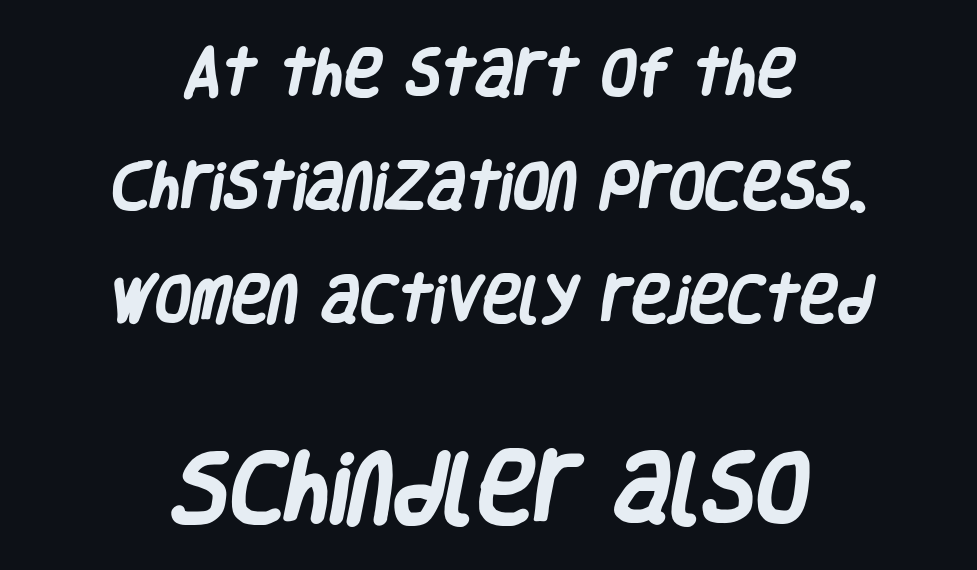
Q: Is the text bold? A: Yes.
Q: Is the typeface a serif or a sans-serif typeface? A: Sans-serif.
Q: Is the text underlined? A: No.
Q: How is the paragraph aligned? A: Centered.
Q: Is the spacing between letters normal or unusually wide? A: Normal.
Q: Is the spacing between lines tight, normal or loose? A: Loose.
Q: Which block of text is set in a larger size, the first (top) or the second (bottom)? A: The second (bottom) one.
Q: Width (condensed, normal, or wide)? A: Condensed.
Q: Stroke contrast? A: Low.
Q: x-height? A: Large.
Q: Monospaced? A: No.
